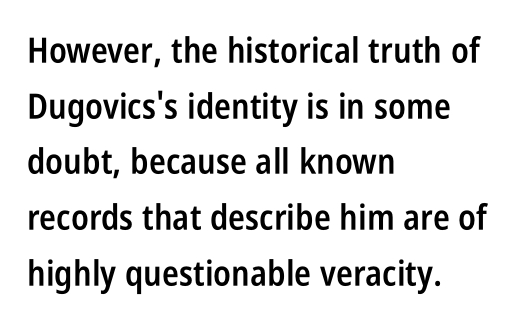
The image shows 35 px semibold, condensed sans-serif type, upright; set left-aligned, normal line spacing (1.59x), normal letter spacing, not underlined; low stroke contrast and a large x-height.
